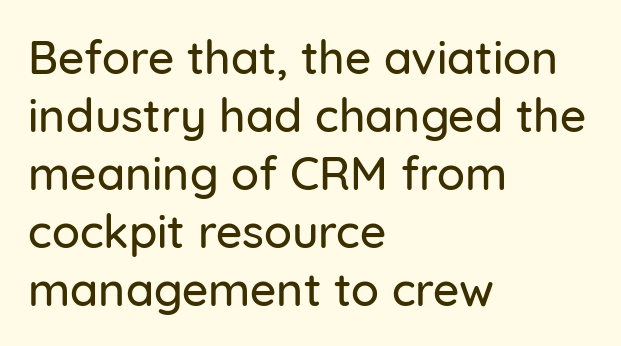
Q: Is the text italic (slanted)? A: No, it is upright.
Q: Is the typeface a serif or a sans-serif typeface? A: Sans-serif.
Q: Is the text underlined? A: No.
Q: How is the paragraph aligned? A: Left-aligned.
Q: Is the spacing between letters normal or unusually wide? A: Normal.
Q: Is the spacing between lines tight, normal or loose? A: Normal.
Q: Width (condensed, normal, or wide)? A: Normal.
Q: Stroke contrast? A: Low.
Q: x-height? A: Medium.
Q: Monospaced? A: No.
